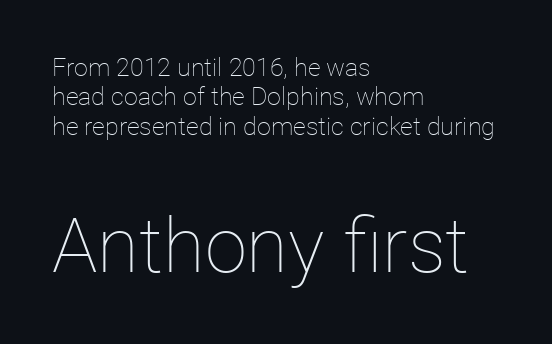
Q: Is the text bold? A: No.
Q: Is the text italic (slanted)? A: No, it is upright.
Q: Is the text underlined? A: No.
Q: How is the paragraph aligned? A: Left-aligned.
Q: Is the spacing between letters normal or unusually wide? A: Normal.
Q: Which block of text is set in a larger size, the first (top) or the second (bottom)? A: The second (bottom) one.
Q: Width (condensed, normal, or wide)? A: Normal.
Q: Stroke contrast? A: Low.
Q: x-height? A: Medium.
Q: Monospaced? A: No.
